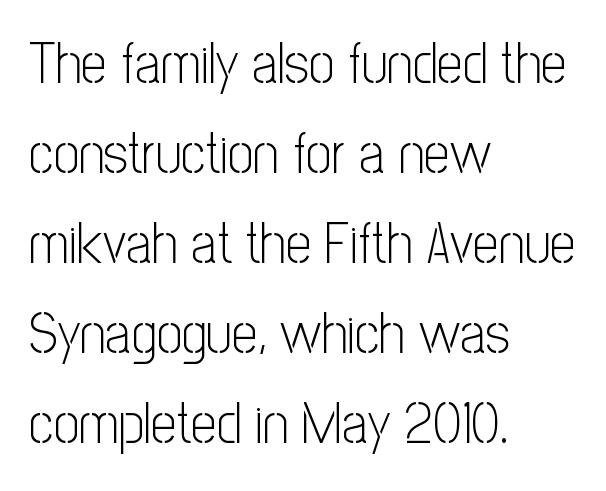
The image shows 57 px light, condensed sans-serif type, upright; set left-aligned, normal line spacing (1.58x), normal letter spacing, not underlined; low stroke contrast and a medium x-height.
